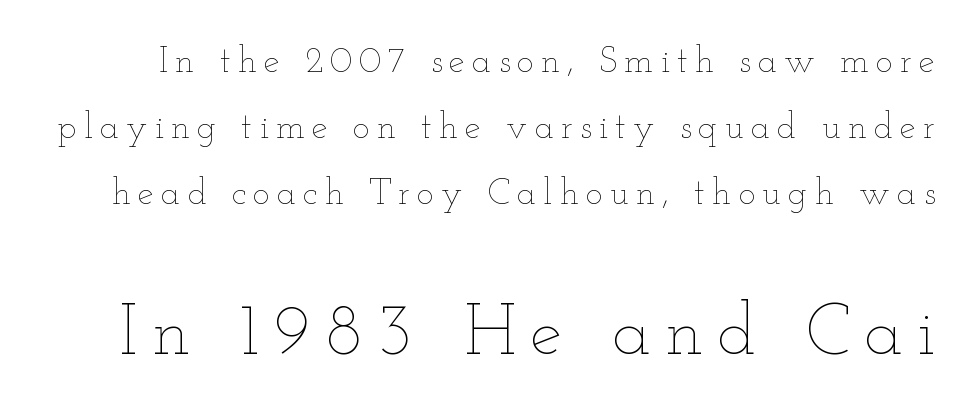
No letter is thick-stroked: the sample isn't bold. The foot of each line stays bare and open. Compare the two chunks: the lower has the greater cap height. Tracking here is generous; glyphs stand well apart from one another. This sample has the flowing, uneven cadence of proportional lettering. A typesetter would mark this as roman, not italic.
